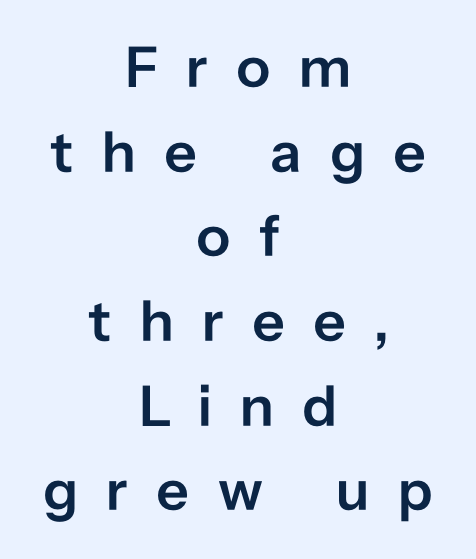
{"serif": "no", "italic": "no", "bold": "semi", "weight": "semibold", "width": "normal", "stroke_contrast": "low", "x_height": "medium", "monospaced": "no", "underline": "no", "align": "center", "line_spacing": "normal", "line_spacing_ratio": 1.46, "letter_spacing": "wide", "letter_spacing_em": 0.49, "glyph_px": 58}
